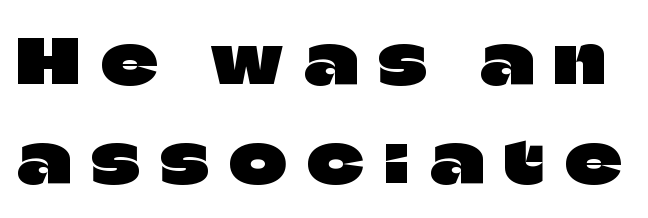
Q: Is the text italic (slanted)? A: No, it is upright.
Q: Is the typeface a serif or a sans-serif typeface? A: Sans-serif.
Q: Is the text underlined? A: No.
Q: Is the spacing between letters normal or unusually wide? A: Unusually wide.
Q: Is the spacing between lines tight, normal or loose? A: Normal.
Q: Width (condensed, normal, or wide)? A: Normal.
Q: Stroke contrast? A: Low.
Q: x-height? A: Large.
Q: Monospaced? A: No.
